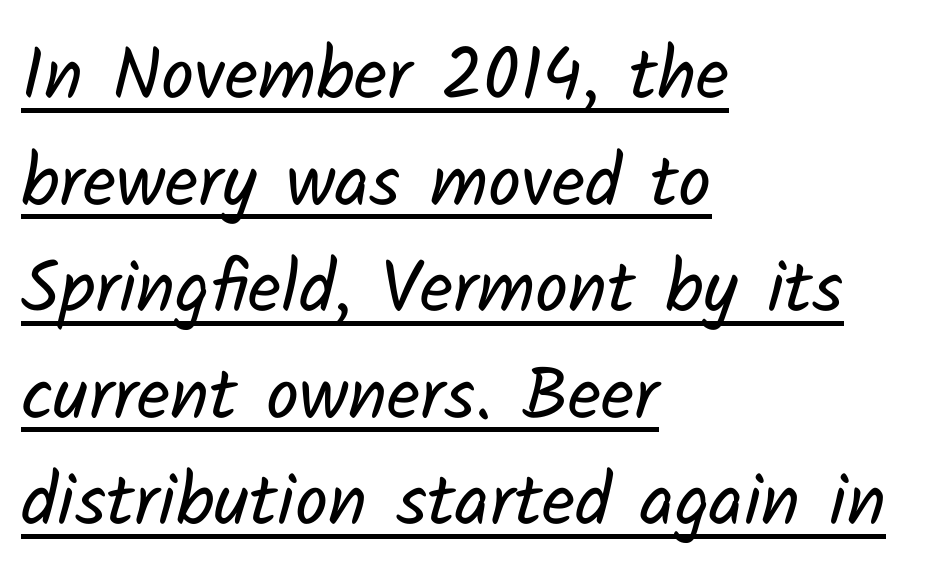
The image shows 73 px regular-weight sans-serif type; set left-aligned, normal line spacing (1.46x), normal letter spacing, underlined; low stroke contrast and a medium x-height.
